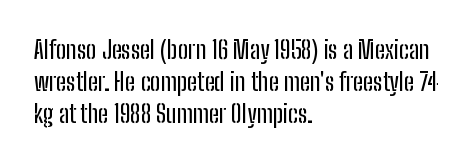
{"italic": "no", "underline": "no", "align": "left", "line_spacing": "normal", "line_spacing_ratio": 1.28, "letter_spacing": "normal", "letter_spacing_em": 0.0, "glyph_px": 25}
